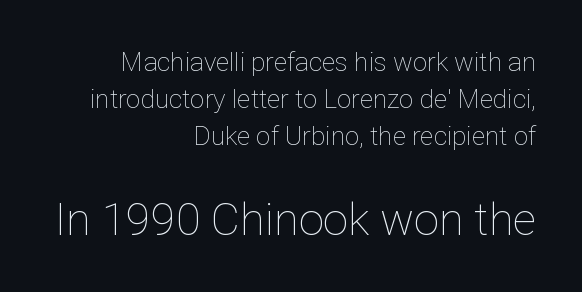
{"italic": "no", "bold": "no", "weight": "thin", "width": "normal", "stroke_contrast": "low", "x_height": "medium", "monospaced": "no", "underline": "no", "align": "right", "line_spacing": "normal", "line_spacing_ratio": 1.42, "letter_spacing": "normal", "letter_spacing_em": 0.0, "larger_block": "second", "size_ratio": 1.73, "glyph_px": 45}
